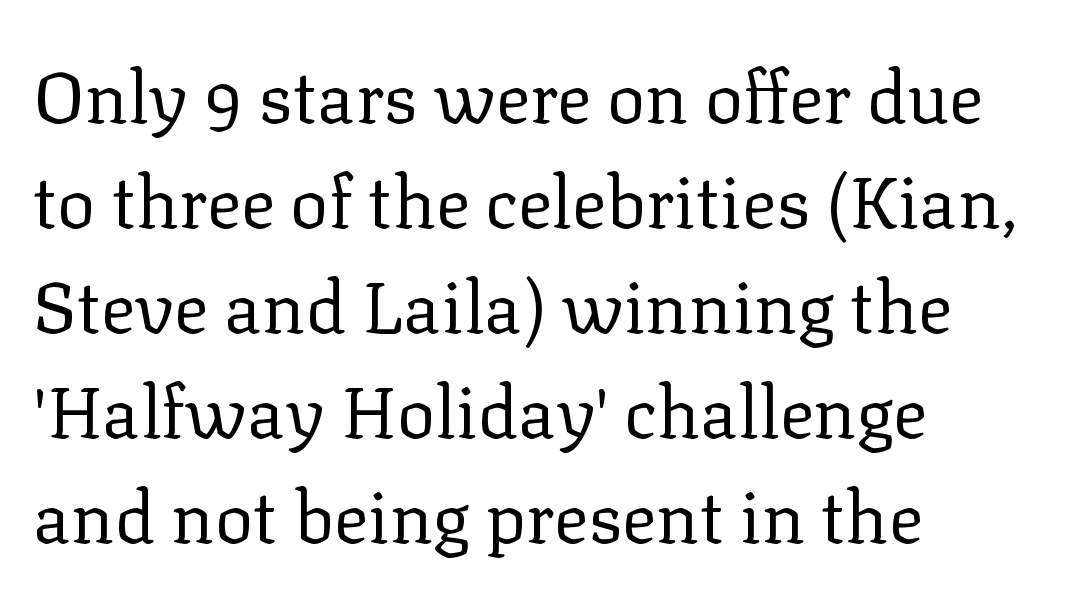
{"serif": "yes", "italic": "no", "bold": "no", "weight": "regular", "width": "normal", "stroke_contrast": "low", "x_height": "medium", "monospaced": "no", "underline": "no", "align": "left", "line_spacing": "normal", "line_spacing_ratio": 1.46, "letter_spacing": "normal", "letter_spacing_em": 0.0, "glyph_px": 72}
